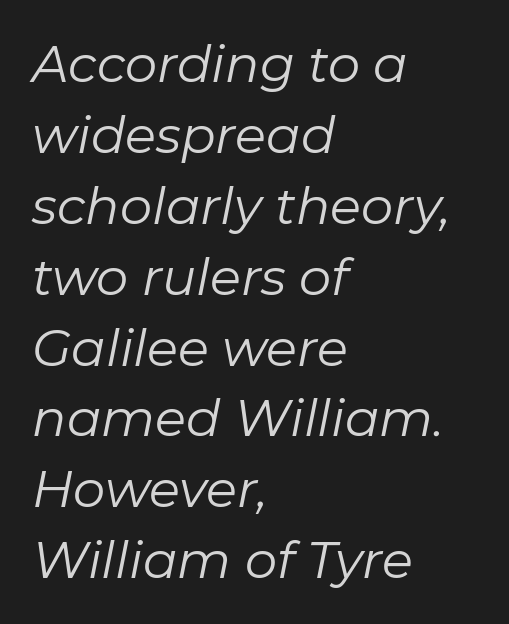
{"italic": "yes", "lean": "right", "slant_degrees": 11, "bold": "no", "weight": "regular", "width": "normal", "stroke_contrast": "low", "x_height": "medium", "monospaced": "no", "underline": "no", "align": "left", "line_spacing": "normal", "line_spacing_ratio": 1.39, "letter_spacing": "normal", "letter_spacing_em": 0.0, "glyph_px": 51}
